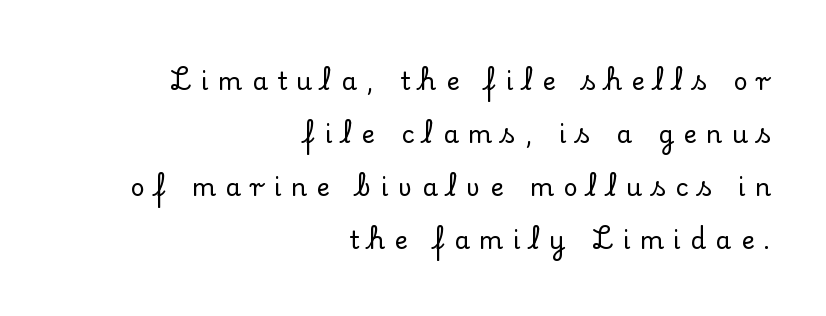
Letter spacing: wide. Upright lettering throughout. Loosely led — the rows are spread out. Line ends are locked; line starts wander.
